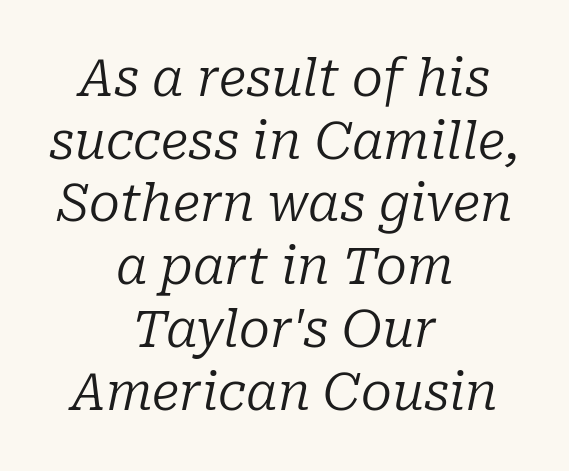
Q: Is the text bold? A: No.
Q: Is the text italic (slanted)? A: Yes, it leans right by about 10 degrees.
Q: Is the typeface a serif or a sans-serif typeface? A: Serif.
Q: Is the text underlined? A: No.
Q: How is the paragraph aligned? A: Centered.
Q: Is the spacing between letters normal or unusually wide? A: Normal.
Q: Width (condensed, normal, or wide)? A: Normal.
Q: Stroke contrast? A: Low.
Q: x-height? A: Medium.
Q: Monospaced? A: No.
